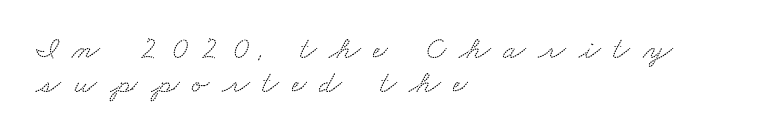
The image shows 32 px wide serif type; set left-aligned, tight line spacing (1.05x), unusually wide letter spacing (+0.4 em), not underlined; low stroke contrast and a small x-height.
